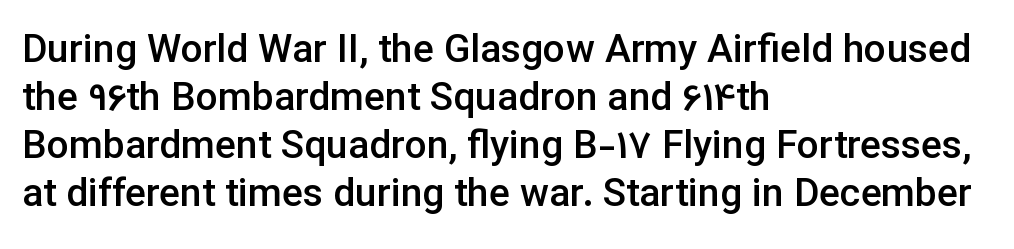
Q: Is the text bold? A: Semi-bold.
Q: Is the text italic (slanted)? A: No, it is upright.
Q: Is the typeface a serif or a sans-serif typeface? A: Sans-serif.
Q: Is the text underlined? A: No.
Q: How is the paragraph aligned? A: Left-aligned.
Q: Is the spacing between letters normal or unusually wide? A: Normal.
Q: Width (condensed, normal, or wide)? A: Normal.
Q: Stroke contrast? A: Low.
Q: x-height? A: Medium.
Q: Monospaced? A: No.
